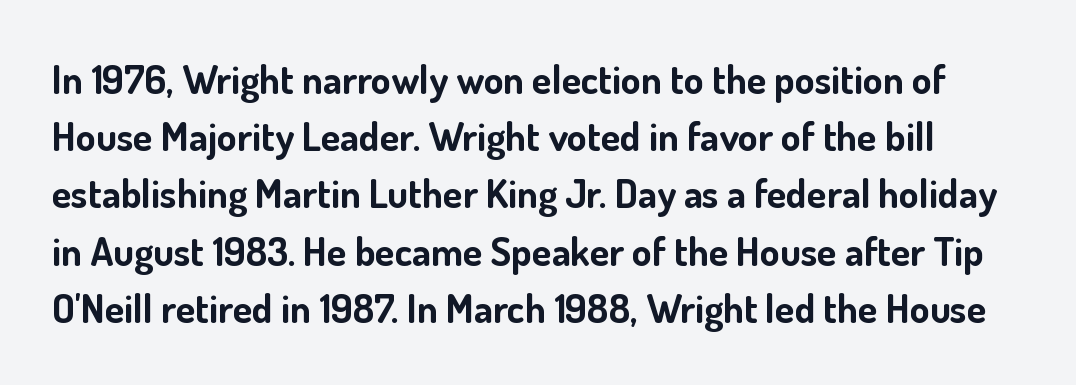
The image shows 40 px bold sans-serif type, upright; set normal line spacing (1.43x), normal letter spacing, not underlined; low stroke contrast and a small x-height.
